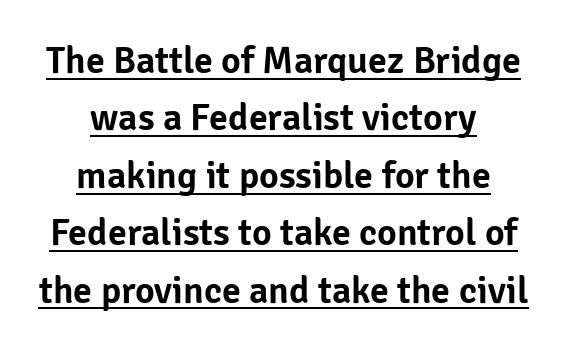
Q: Is the text italic (slanted)? A: No, it is upright.
Q: Is the typeface a serif or a sans-serif typeface? A: Sans-serif.
Q: Is the text underlined? A: Yes.
Q: How is the paragraph aligned? A: Centered.
Q: Is the spacing between letters normal or unusually wide? A: Normal.
Q: Is the spacing between lines tight, normal or loose? A: Normal.
Q: Width (condensed, normal, or wide)? A: Normal.
Q: Stroke contrast? A: Low.
Q: x-height? A: Medium.
Q: Monospaced? A: No.
